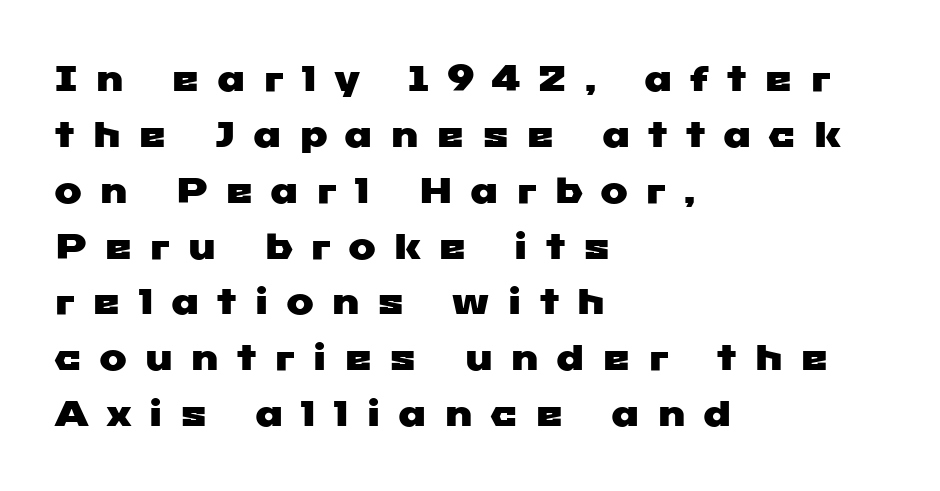
Q: Is the typeface a serif or a sans-serif typeface? A: Sans-serif.
Q: Is the text underlined? A: No.
Q: How is the paragraph aligned? A: Left-aligned.
Q: Is the spacing between letters normal or unusually wide? A: Unusually wide.
Q: Is the spacing between lines tight, normal or loose? A: Normal.
Q: Width (condensed, normal, or wide)? A: Wide.
Q: Stroke contrast? A: Low.
Q: x-height? A: Medium.
Q: Monospaced? A: No.
